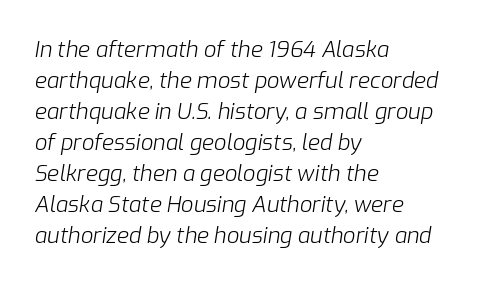
{"italic": "yes", "lean": "right", "slant_degrees": 9, "bold": "no", "underline": "no", "align": "left", "line_spacing": "normal", "line_spacing_ratio": 1.41, "letter_spacing": "normal", "letter_spacing_em": 0.0, "glyph_px": 22}
